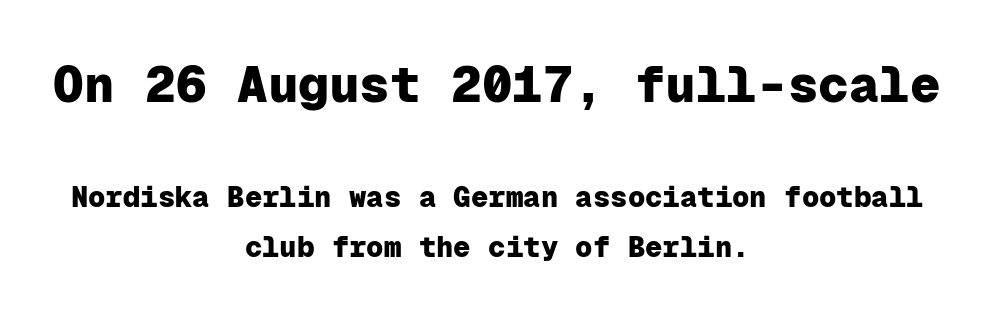
The image shows 51 px heavy sans-serif type, upright, monospaced; set centered, normal line spacing (1.7x), normal letter spacing, not underlined; the first (top) block is 1.76x larger; low stroke contrast and a medium x-height.
